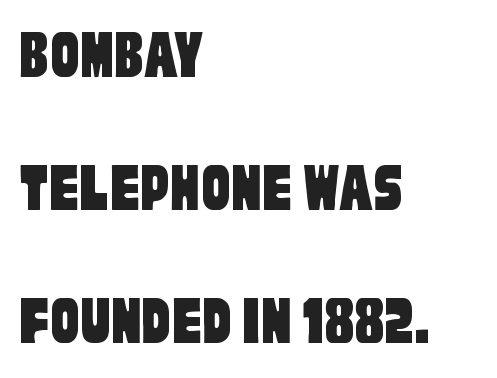
The passage is arranged the way most books set body copy — flush left. Each letter's strokes conclude bluntly, with no projecting serifs. Does extra space separate the letters? No, they use regular spacing. Words float on clear page, feet unadorned. The rendering uses natural spacing where letterforms have individual widths.
